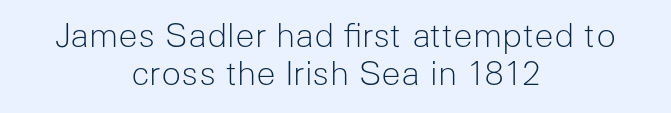
Q: Is the text bold? A: No.
Q: Is the text italic (slanted)? A: No, it is upright.
Q: Is the typeface a serif or a sans-serif typeface? A: Sans-serif.
Q: Is the text underlined? A: No.
Q: How is the paragraph aligned? A: Centered.
Q: Is the spacing between letters normal or unusually wide? A: Normal.
Q: Width (condensed, normal, or wide)? A: Normal.
Q: Stroke contrast? A: Low.
Q: x-height? A: Medium.
Q: Monospaced? A: No.
